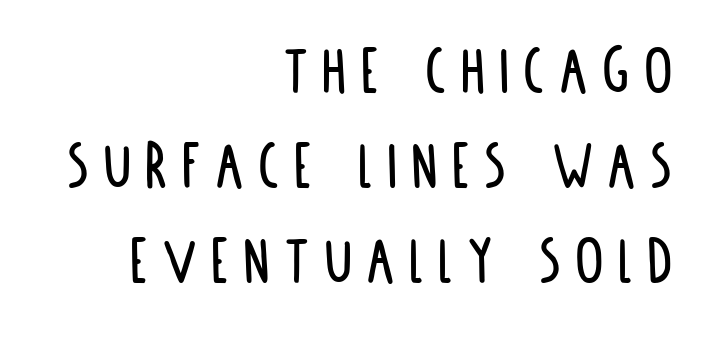
Visually the block forms a straight wall on the right and a jagged coastline on the left. Letter spacing: wide. Does the leading feel generous? No, just average. No feet cap the strokes, marking this as sans-serif type. No italicization has been applied; the sample stays upright. No word sits above an underline.
